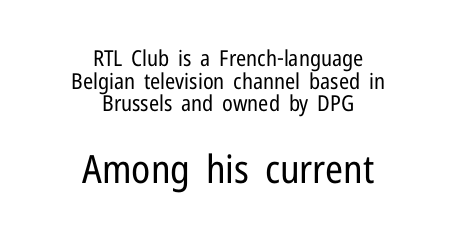
The image shows 39 px regular-weight, condensed sans-serif type, upright; set centered, tight line spacing (1.03x), normal letter spacing, not underlined; the second (bottom) block is 1.77x larger; low stroke contrast and a medium x-height.
